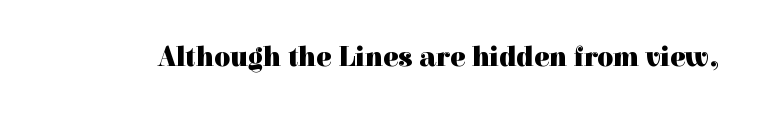
The image shows 28 px heavy serif type, upright; set normal letter spacing, not underlined; a medium x-height.
